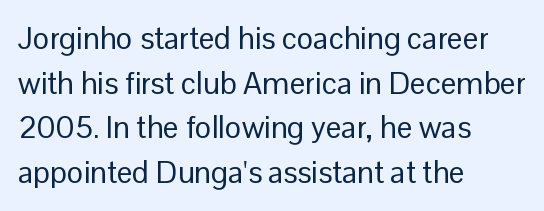
{"serif": "no", "italic": "no", "bold": "no", "weight": "regular", "width": "normal", "stroke_contrast": "low", "x_height": "medium", "monospaced": "no", "underline": "no", "align": "left", "line_spacing": "normal", "line_spacing_ratio": 1.44, "letter_spacing": "normal", "letter_spacing_em": 0.0, "glyph_px": 31}
